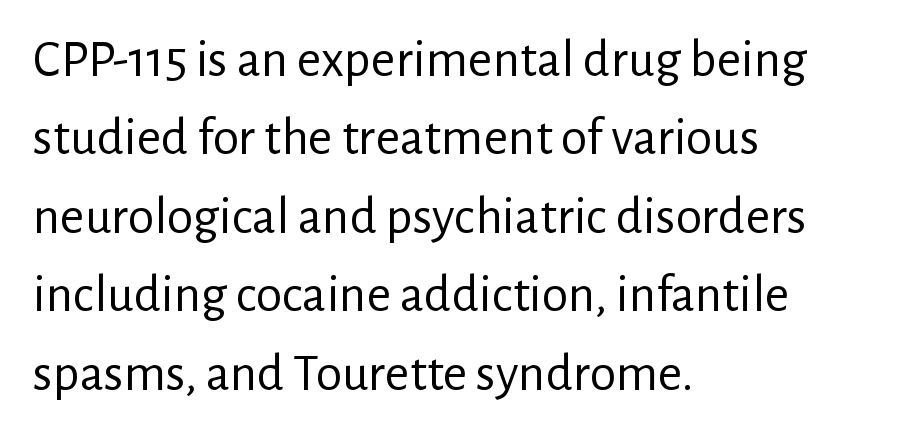
{"serif": "no", "italic": "no", "bold": "no", "weight": "regular", "width": "normal", "stroke_contrast": "low", "x_height": "medium", "monospaced": "no", "underline": "no", "align": "left", "line_spacing": "normal", "line_spacing_ratio": 1.48, "letter_spacing": "normal", "letter_spacing_em": 0.0, "glyph_px": 53}
